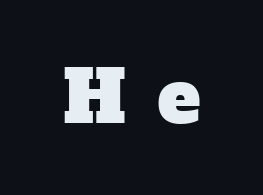
Beneath every word, the page is bare. To sum up the face: it has serifs. Glyph-to-glyph distance is far greater than everyday printed text. Looks like regular typesetting: each glyph gets only the width it needs.
